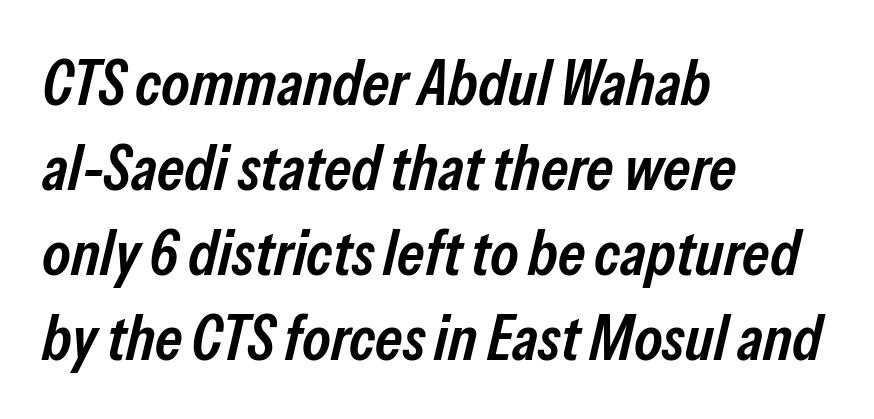
{"italic": "yes", "lean": "right", "slant_degrees": 13, "bold": "semi", "weight": "semibold", "width": "condensed", "stroke_contrast": "low", "x_height": "medium", "monospaced": "no", "underline": "no", "align": "left", "line_spacing": "normal", "line_spacing_ratio": 1.33, "letter_spacing": "normal", "letter_spacing_em": 0.0, "glyph_px": 64}
